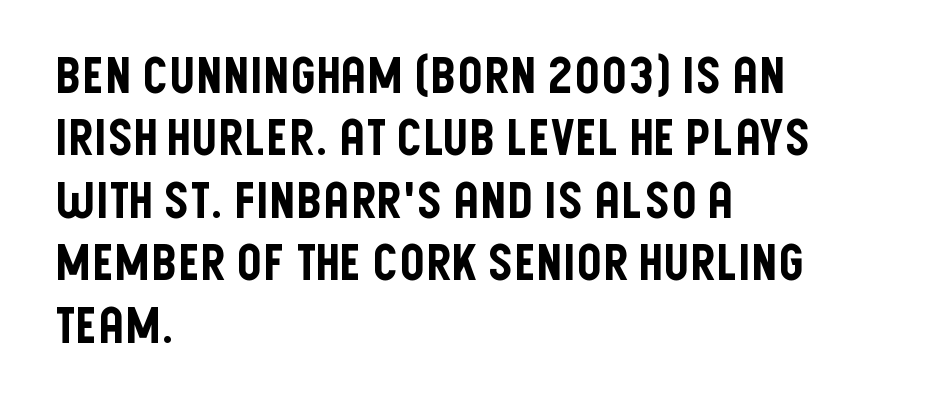
The image shows 50 px condensed sans-serif type, upright; set left-aligned, normal line spacing (1.25x), normal letter spacing, not underlined; low stroke contrast and a large x-height.
